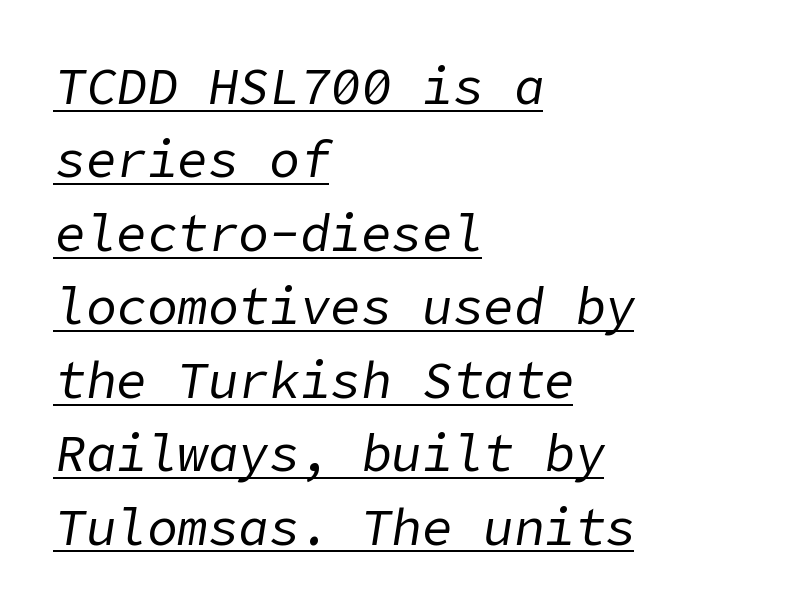
The image shows 51 px regular-weight type, italic (leaning right); set left-aligned, normal line spacing (1.44x), normal letter spacing, underlined; low stroke contrast and a medium x-height.
